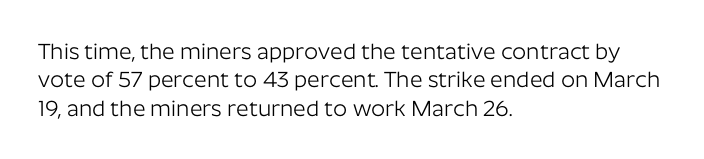
The image shows 22 px text type, upright; set left-aligned, normal line spacing (1.29x), normal letter spacing, not underlined.
